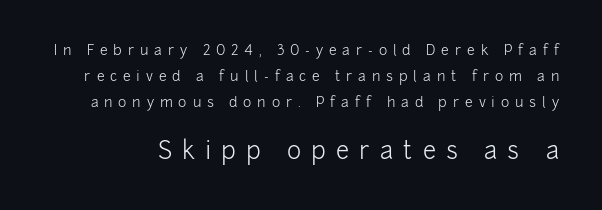
{"italic": "no", "bold": "no", "underline": "no", "line_spacing_ratio": 1.84, "letter_spacing": "wide", "letter_spacing_em": 0.42, "larger_block": "second", "size_ratio": 1.71, "glyph_px": 24}
